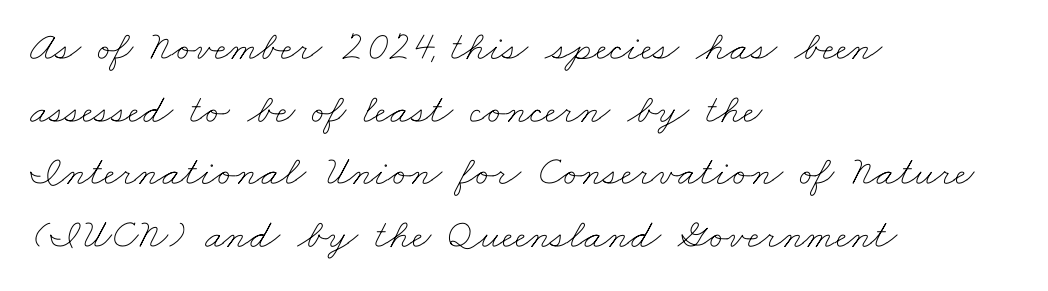
{"bold": "no", "weight": "thin", "width": "wide", "stroke_contrast": "low", "x_height": "small", "monospaced": "no", "underline": "no", "align": "left", "line_spacing": "normal", "line_spacing_ratio": 1.49, "letter_spacing": "normal", "letter_spacing_em": 0.0, "glyph_px": 42}
